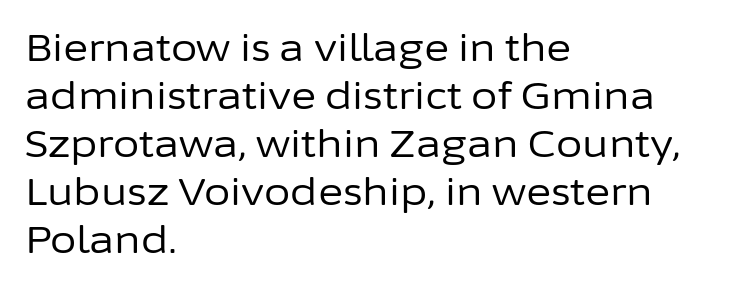
{"serif": "no", "italic": "no", "bold": "no", "weight": "regular", "width": "normal", "stroke_contrast": "low", "x_height": "medium", "monospaced": "no", "underline": "no", "align": "left", "line_spacing": "normal", "line_spacing_ratio": 1.26, "letter_spacing": "normal", "letter_spacing_em": 0.0, "glyph_px": 38}
